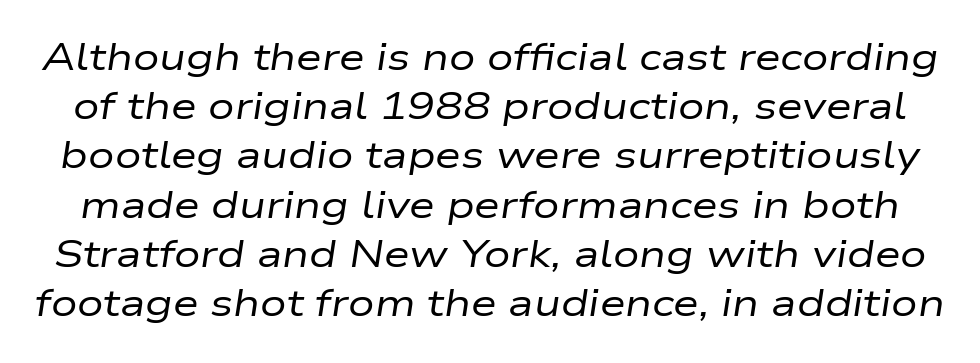
Q: Is the text bold? A: No.
Q: Is the text italic (slanted)? A: Yes, it leans right by about 9 degrees.
Q: Is the text underlined? A: No.
Q: Is the spacing between letters normal or unusually wide? A: Normal.
Q: Is the spacing between lines tight, normal or loose? A: Normal.
Q: Width (condensed, normal, or wide)? A: Wide.
Q: Stroke contrast? A: Low.
Q: x-height? A: Medium.
Q: Monospaced? A: No.
